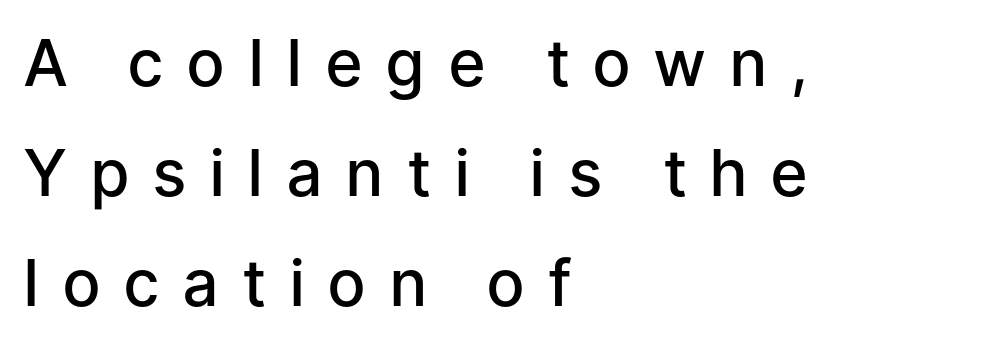
Character widths vary here, with narrow letters taking less room than wide ones. The strip under each line holds only bare page. Loose tracking; the words dissolve into strings of separated letters. Notice the strokes are somewhat thickened but not fully heavy: this is a semibold. The passage shown is typeset with a sans-serif family. Line starts are locked; line ends wander.
